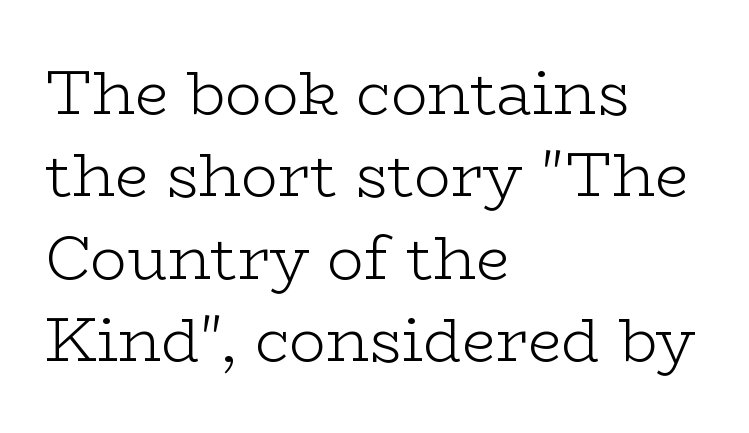
These lines stack with their left ends in a neat column. The passage shown stacks its lines at a standard gap. Stem width sits at or under what a default text font uses. A typesetter would call this proportional, since set widths differ per character. Characters remain perfectly vertical along every line.
